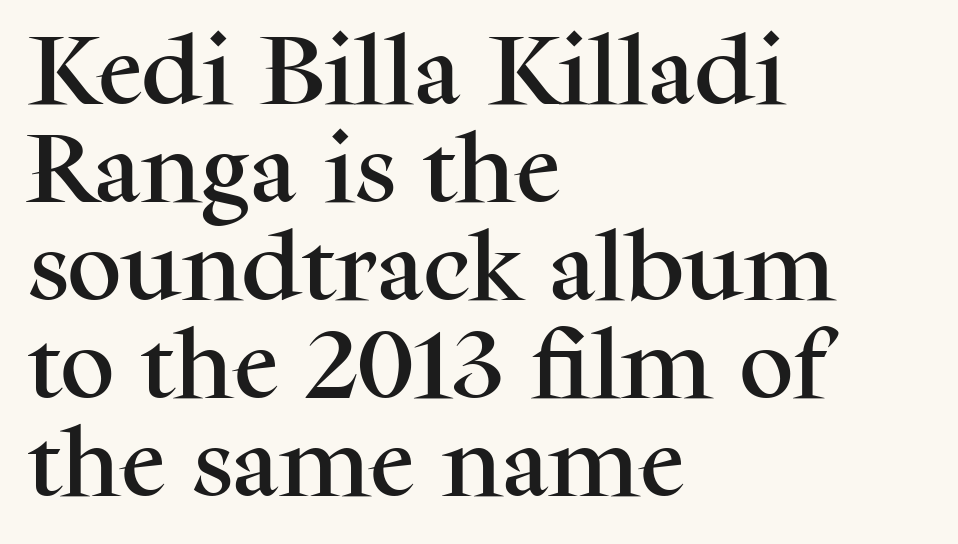
{"serif": "yes", "italic": "no", "width": "normal", "stroke_contrast": "medium", "x_height": "medium", "monospaced": "no", "underline": "no", "align": "left", "line_spacing": "normal", "line_spacing_ratio": 1.29, "letter_spacing": "normal", "letter_spacing_em": 0.0, "glyph_px": 76}
